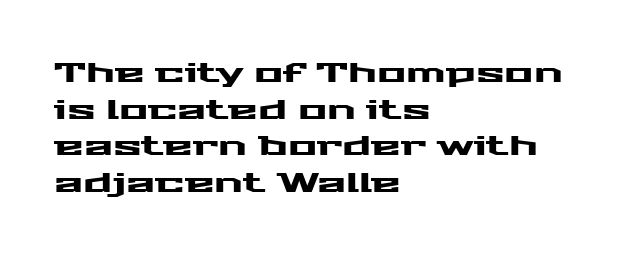
The image shows 27 px text type, upright; set left-aligned, normal line spacing (1.36x), normal letter spacing, not underlined.
